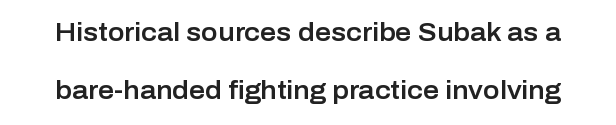
{"italic": "no", "underline": "no", "line_spacing": "loose", "line_spacing_ratio": 2.34, "letter_spacing": "normal", "letter_spacing_em": 0.0, "glyph_px": 25}
